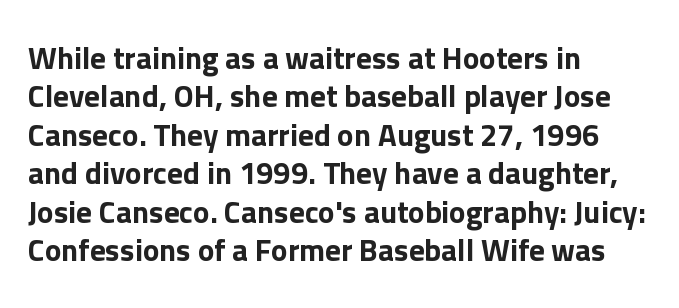
Q: Is the text italic (slanted)? A: No, it is upright.
Q: Is the typeface a serif or a sans-serif typeface? A: Sans-serif.
Q: Is the text underlined? A: No.
Q: How is the paragraph aligned? A: Left-aligned.
Q: Is the spacing between letters normal or unusually wide? A: Normal.
Q: Width (condensed, normal, or wide)? A: Normal.
Q: Stroke contrast? A: Low.
Q: x-height? A: Medium.
Q: Monospaced? A: No.
